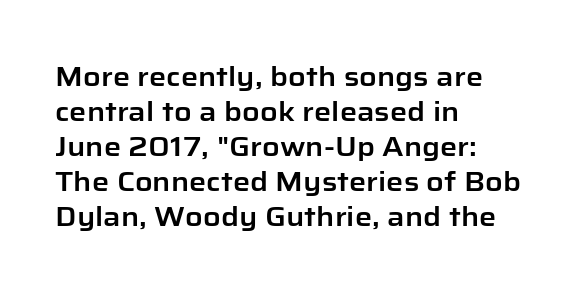
The image shows 27 px text type, upright; set left-aligned, normal line spacing (1.3x), normal letter spacing, not underlined.
